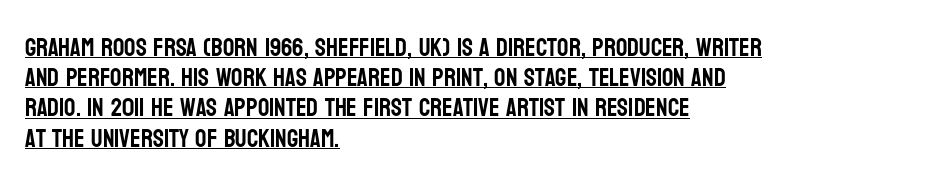
The image shows 25 px text type, upright; set left-aligned, line spacing 1.21x, normal letter spacing, underlined.
